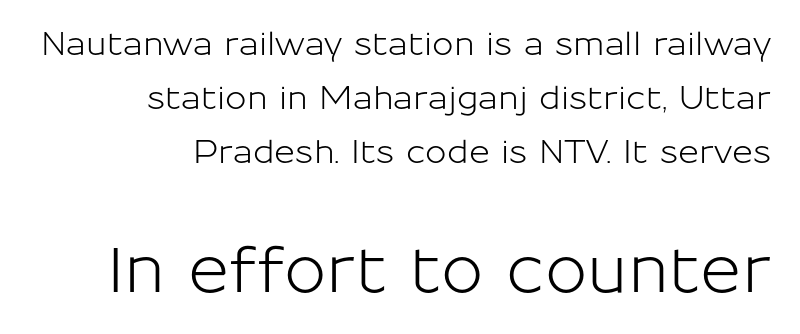
{"serif": "no", "italic": "no", "width": "normal", "stroke_contrast": "low", "x_height": "medium", "monospaced": "no", "underline": "no", "align": "right", "line_spacing": "normal", "line_spacing_ratio": 1.68, "letter_spacing": "normal", "letter_spacing_em": 0.0, "larger_block": "second", "size_ratio": 1.97, "glyph_px": 63}
